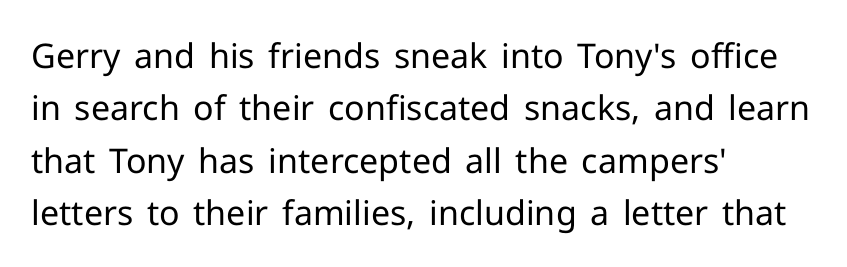
Q: Is the text bold? A: No.
Q: Is the text italic (slanted)? A: No, it is upright.
Q: Is the typeface a serif or a sans-serif typeface? A: Sans-serif.
Q: Is the text underlined? A: No.
Q: How is the paragraph aligned? A: Left-aligned.
Q: Is the spacing between letters normal or unusually wide? A: Normal.
Q: Is the spacing between lines tight, normal or loose? A: Normal.
Q: Width (condensed, normal, or wide)? A: Normal.
Q: Stroke contrast? A: Low.
Q: x-height? A: Medium.
Q: Monospaced? A: No.
